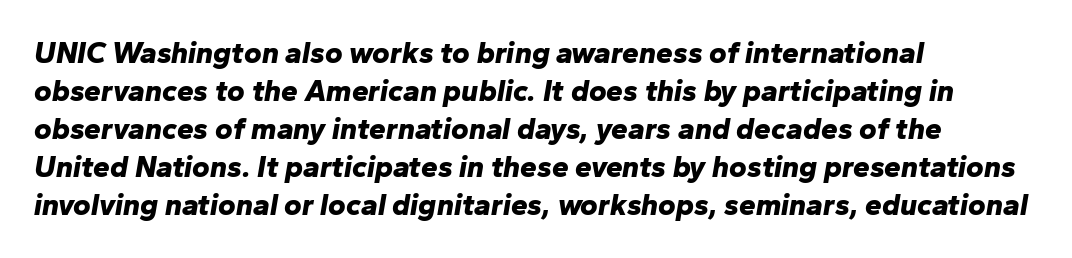
{"italic": "yes", "lean": "right", "slant_degrees": 10, "bold": "yes", "weight": "bold", "width": "normal", "stroke_contrast": "low", "x_height": "medium", "monospaced": "no", "underline": "no", "align": "left", "line_spacing": "normal", "line_spacing_ratio": 1.27, "letter_spacing": "normal", "letter_spacing_em": 0.0, "glyph_px": 30}
